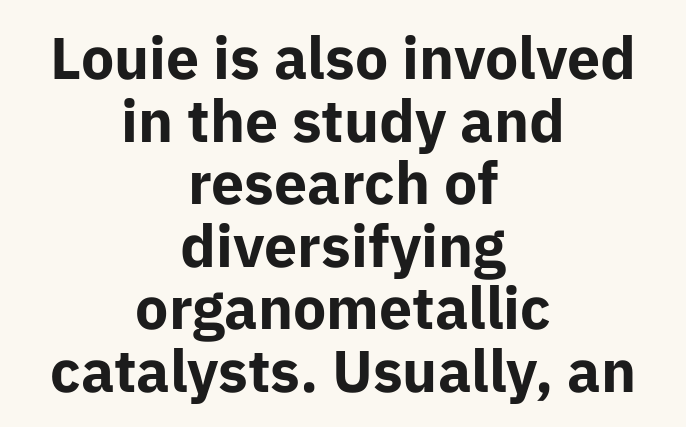
Every stem runs plumb, perpendicular to the baseline. Both edges are ragged and mirror each other, which tells us the setting is centered. Each word holds together tightly as a unit, with standard inter-letter gaps. Horizontal bands of white between lines are thin slivers. A dark, heavy texture on the line: the type is bold. You could not count columns in this text — the font is proportionally spaced.
